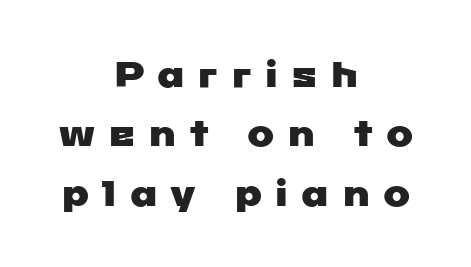
Q: Is the typeface a serif or a sans-serif typeface? A: Sans-serif.
Q: Is the text underlined? A: No.
Q: How is the paragraph aligned? A: Centered.
Q: Is the spacing between letters normal or unusually wide? A: Unusually wide.
Q: Is the spacing between lines tight, normal or loose? A: Normal.
Q: Width (condensed, normal, or wide)? A: Wide.
Q: Stroke contrast? A: Low.
Q: x-height? A: Medium.
Q: Monospaced? A: No.
